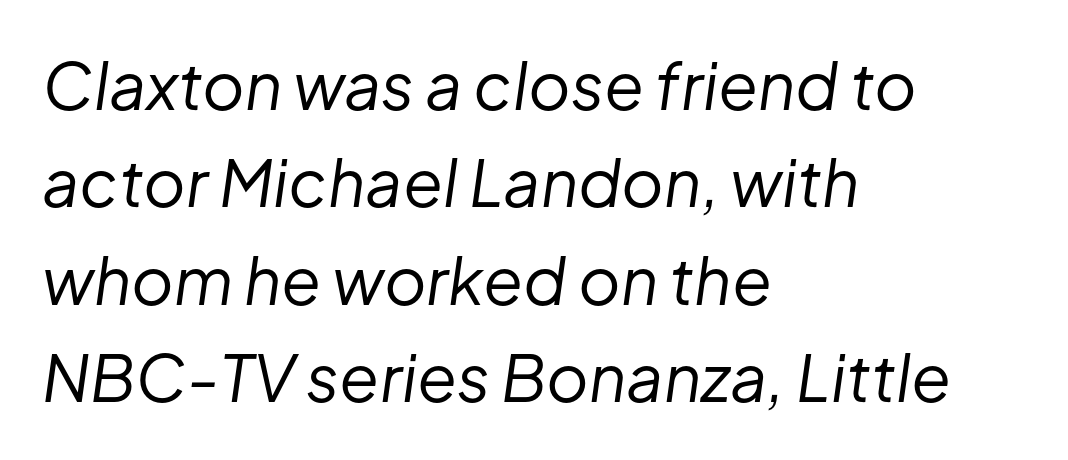
{"italic": "yes", "lean": "right", "slant_degrees": 8, "bold": "no", "weight": "regular", "width": "normal", "stroke_contrast": "low", "x_height": "medium", "monospaced": "no", "underline": "no", "align": "left", "line_spacing": "normal", "line_spacing_ratio": 1.5, "letter_spacing": "normal", "letter_spacing_em": 0.0, "glyph_px": 65}
